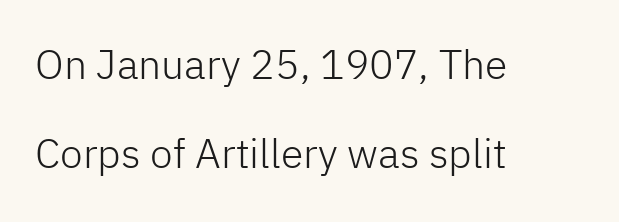
Q: Is the text bold? A: No.
Q: Is the text italic (slanted)? A: No, it is upright.
Q: Is the typeface a serif or a sans-serif typeface? A: Sans-serif.
Q: Is the text underlined? A: No.
Q: How is the paragraph aligned? A: Left-aligned.
Q: Is the spacing between letters normal or unusually wide? A: Normal.
Q: Is the spacing between lines tight, normal or loose? A: Loose.
Q: Width (condensed, normal, or wide)? A: Normal.
Q: Stroke contrast? A: Low.
Q: x-height? A: Medium.
Q: Monospaced? A: No.
